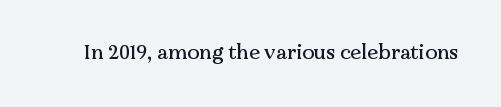
{"italic": "no", "underline": "no", "letter_spacing": "normal", "letter_spacing_em": 0.0, "glyph_px": 20}
